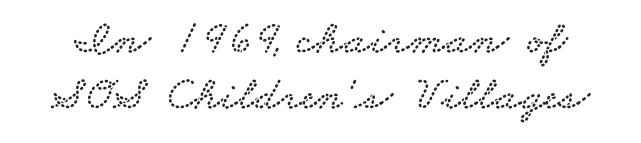
The image shows 48 px wide type; set line spacing 1.16x, normal letter spacing, not underlined; low stroke contrast and a small x-height.
